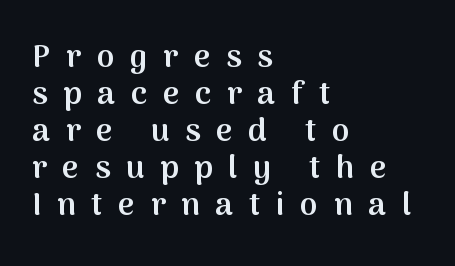
The image shows 32 px semibold sans-serif type, upright; set left-aligned, line spacing 1.16x, unusually wide letter spacing (+0.49 em), not underlined; medium stroke contrast and a medium x-height.
